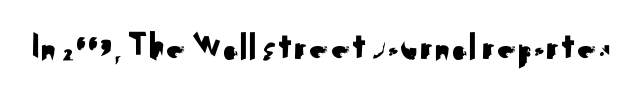
{"serif": "no", "italic": "no", "width": "normal", "stroke_contrast": "medium", "x_height": "small", "monospaced": "no", "underline": "no", "letter_spacing": "normal", "letter_spacing_em": 0.0, "glyph_px": 39}
